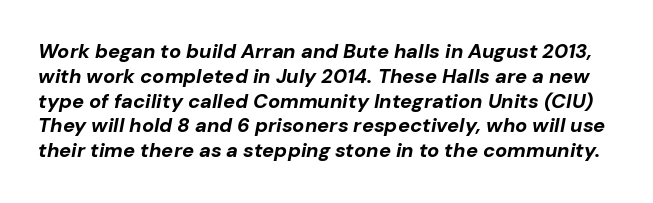
Italic? Definitely — the glyphs are oblique. Stroke thickness is high; the sample reads as a true bold. Spacing between characters is what you'd get straight out of the box. The glyphs are unaccompanied by any horizontal stroke below them.
